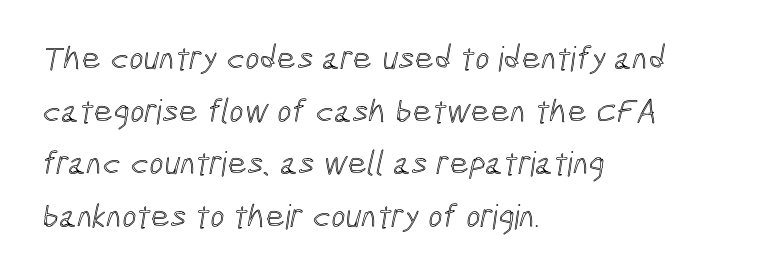
The image shows 34 px condensed type; set left-aligned, normal line spacing (1.55x), normal letter spacing, not underlined; a medium x-height.
